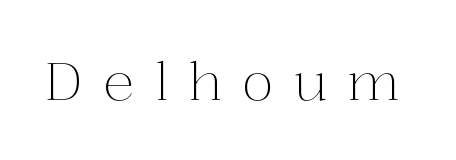
Q: Is the text bold? A: No.
Q: Is the text italic (slanted)? A: No, it is upright.
Q: Is the typeface a serif or a sans-serif typeface? A: Serif.
Q: Is the text underlined? A: No.
Q: Is the spacing between letters normal or unusually wide? A: Unusually wide.
Q: Width (condensed, normal, or wide)? A: Normal.
Q: Stroke contrast? A: Medium.
Q: x-height? A: Medium.
Q: Monospaced? A: No.
